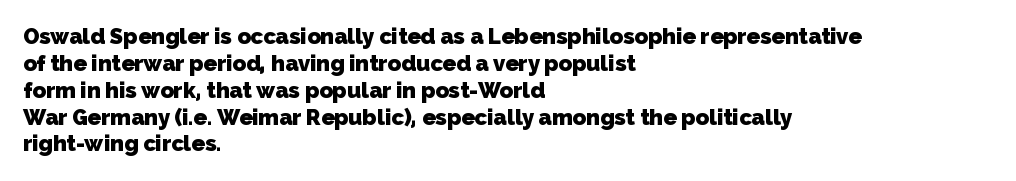
Here the glyphs are tracked normally, forming tight word shapes. The space beneath each line is pristine and unruled. This sample is left-justified, so line endings fall wherever the words run out. Each glyph is drawn with heavy, bold strokes.
